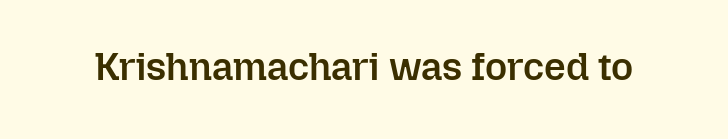
The image shows 38 px semibold type, upright; set normal letter spacing, not underlined; low stroke contrast and a medium x-height.
